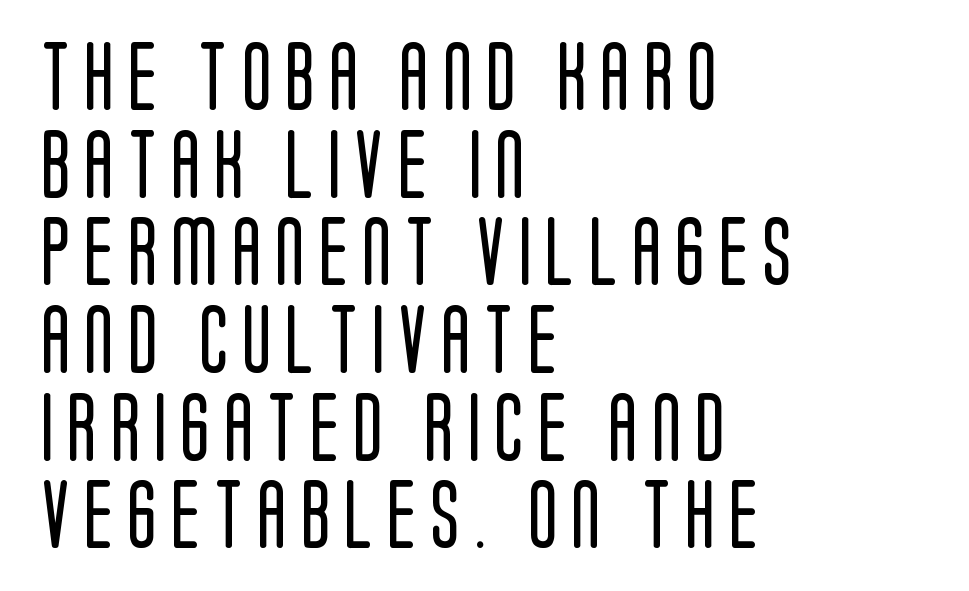
{"serif": "no", "italic": "no", "bold": "no", "weight": "regular", "width": "condensed", "stroke_contrast": "low", "x_height": "large", "monospaced": "no", "underline": "no", "align": "left", "line_spacing": "normal", "line_spacing_ratio": 1.27, "letter_spacing": "wide", "letter_spacing_em": 0.2, "glyph_px": 69}
